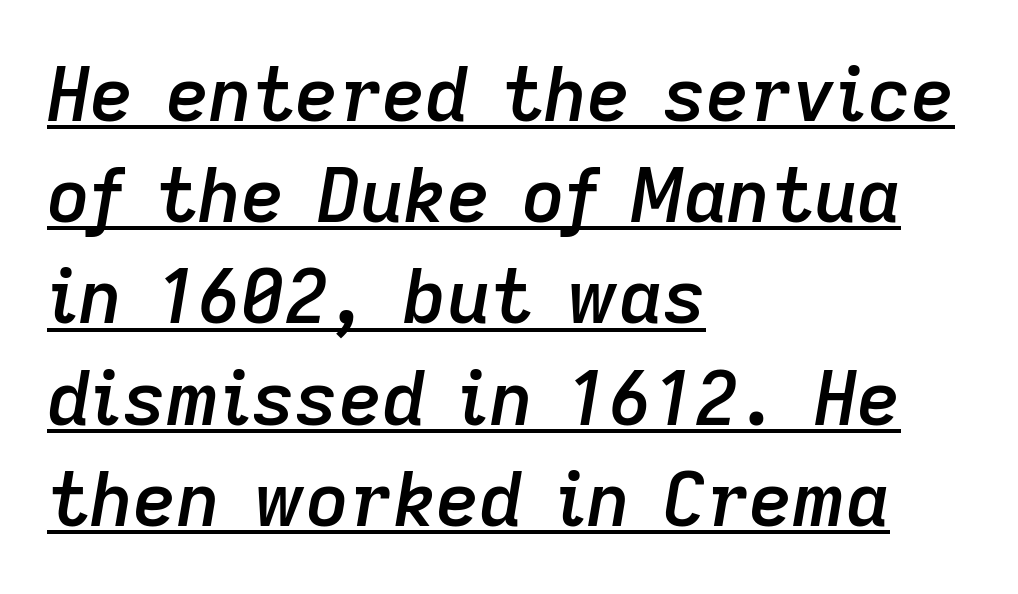
This sample has the flowing, uneven cadence of proportional lettering. Characters are canted at an angle relative to the baseline's perpendicular. Glance below the letters and you will spot a drawn line. Semibold letterforms, between regular and bold. The lines in this sample share a left origin and differ only in where they stop. No extra tracking has been applied to these lines.
